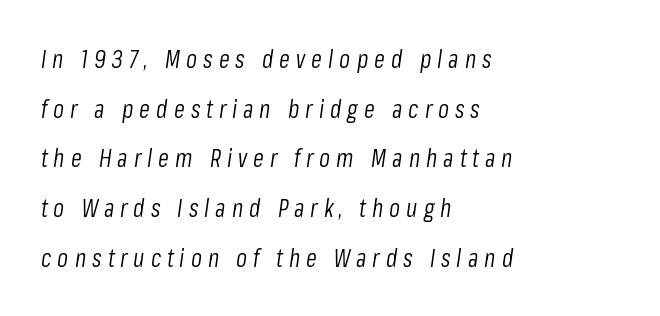
The image shows 25 px text type, italic (leaning right); set left-aligned, loose line spacing (1.99x), unusually wide letter spacing (+0.24 em), not underlined.
